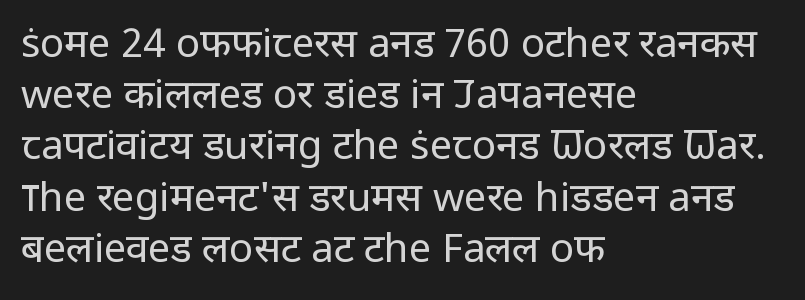
{"serif": "no", "italic": "no", "bold": "no", "weight": "regular", "width": "normal", "stroke_contrast": "low", "x_height": "medium", "monospaced": "no", "underline": "no", "align": "left", "line_spacing": "normal", "line_spacing_ratio": 1.28, "letter_spacing": "normal", "letter_spacing_em": 0.0, "glyph_px": 40}
